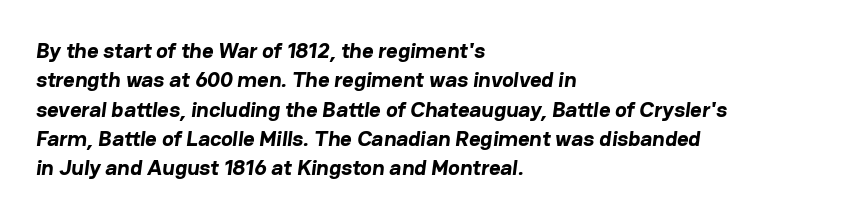
Q: Is the text bold? A: Yes.
Q: Is the text underlined? A: No.
Q: How is the paragraph aligned? A: Left-aligned.
Q: Is the spacing between letters normal or unusually wide? A: Normal.
Q: Is the spacing between lines tight, normal or loose? A: Normal.
